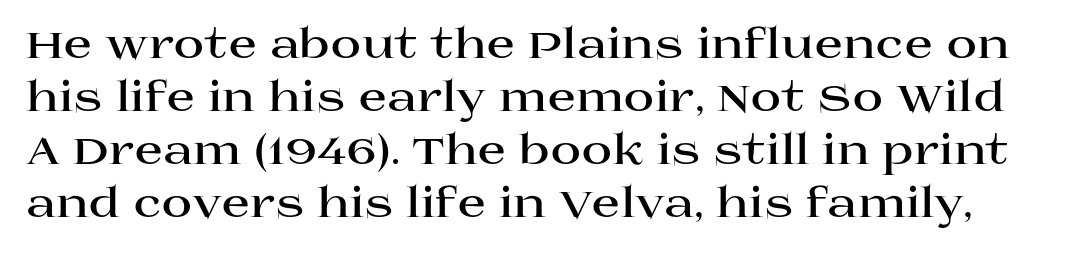
The image shows 42 px bold, wide serif type, upright; set normal line spacing (1.26x), normal letter spacing, not underlined; high stroke contrast and a large x-height.
